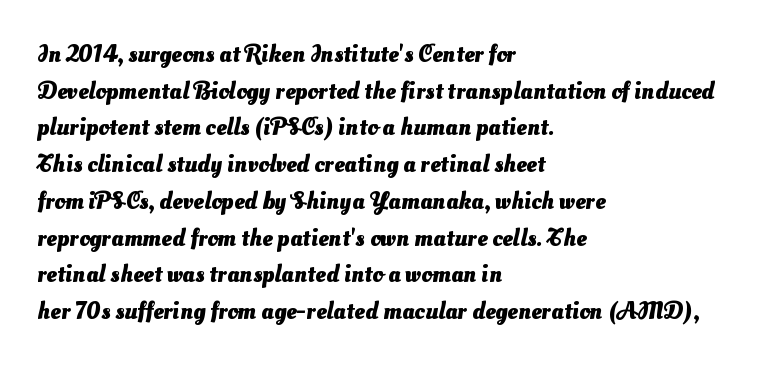
You'd pick this weight for a headline — it's a proper bold. Rule under the text: the space is simply empty. Caption: multi-line text, flush left, ragged right. One glance says typical: line gaps are just what's usual. Honestly, the letter spacing is just normal — you wouldn't notice it.
